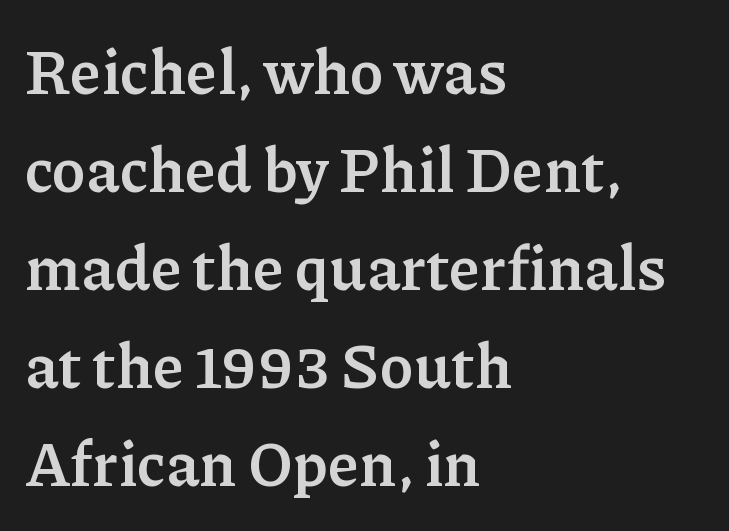
The image shows 62 px semibold serif type, upright; set left-aligned, normal line spacing (1.58x), normal letter spacing, not underlined; low stroke contrast and a medium x-height.
